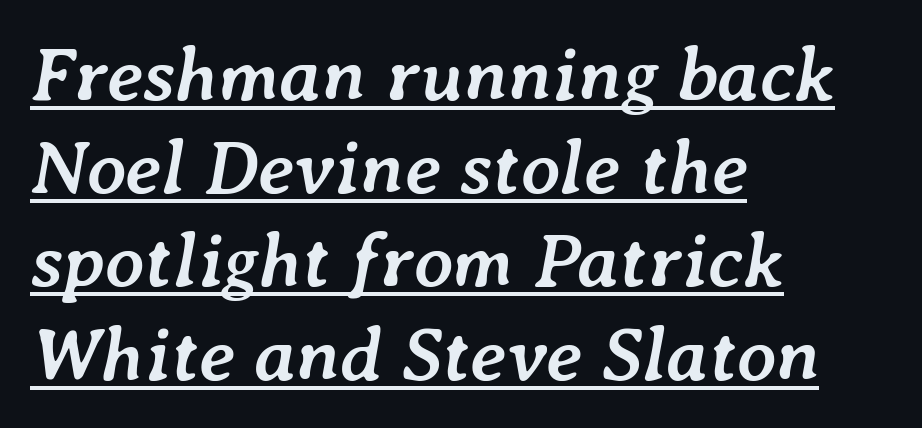
What stands out about the letter spacing? Nothing — it is the standard amount. There's an unmistakable incline to the writing here. Do the characters align in a grid? No, the font is proportional. Bold? Absolutely — the strokes are thick and heavy. Visually the block forms a straight wall on the left and a jagged coastline on the right.
